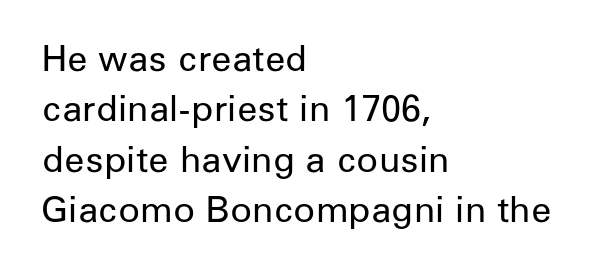
{"serif": "no", "italic": "no", "bold": "no", "weight": "regular", "width": "normal", "stroke_contrast": "low", "x_height": "medium", "monospaced": "no", "underline": "no", "align": "left", "line_spacing": "normal", "line_spacing_ratio": 1.4, "letter_spacing": "normal", "letter_spacing_em": 0.0, "glyph_px": 36}
